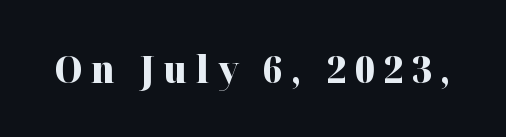
{"serif": "yes", "italic": "no", "bold": "yes", "weight": "heavy", "width": "normal", "stroke_contrast": "high", "x_height": "medium", "monospaced": "no", "underline": "no", "letter_spacing": "wide", "letter_spacing_em": 0.23, "glyph_px": 37}
